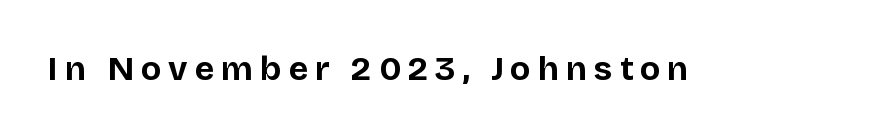
The font family rendered here belongs to the sans-serif group. Caption: expanded tracking, letters set apart. The rendering uses natural spacing where letterforms have individual widths. A typesetter would mark this as roman, not italic.
